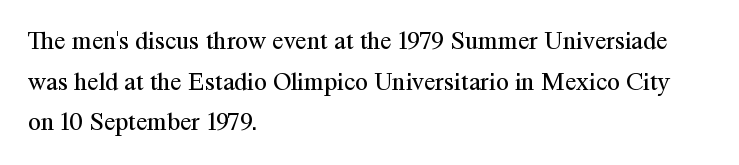
{"italic": "no", "bold": "no", "underline": "no", "align": "left", "line_spacing": "normal", "line_spacing_ratio": 1.56, "letter_spacing": "normal", "letter_spacing_em": 0.0, "glyph_px": 26}
